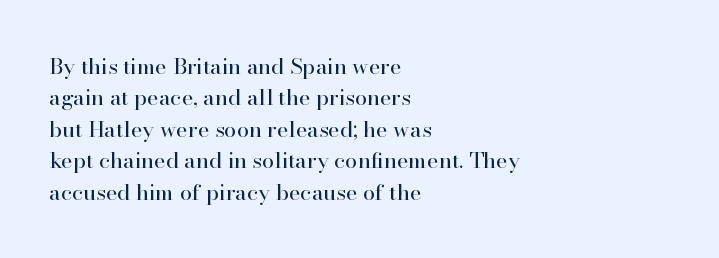
Q: Is the text bold? A: No.
Q: Is the text italic (slanted)? A: No, it is upright.
Q: Is the text underlined? A: No.
Q: How is the paragraph aligned? A: Left-aligned.
Q: Is the spacing between letters normal or unusually wide? A: Normal.
Q: Is the spacing between lines tight, normal or loose? A: Normal.
